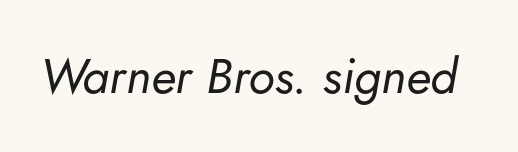
Slant detected: the letters are inclined. The gaps between neighbouring characters are ordinary and unremarkable. The passage shown is typed in a proportional face where columns would drift. Weight: regular or lighter. Glance below the letters and you will spot only blank space.
